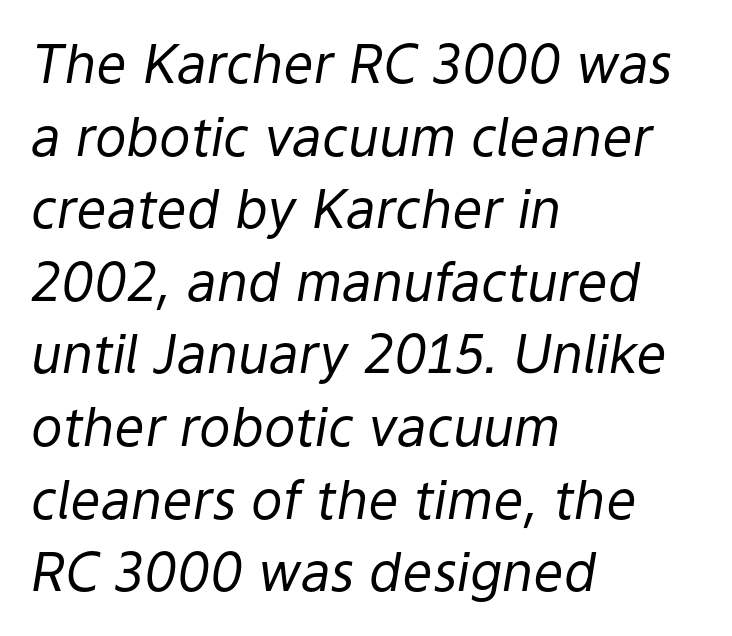
Compared with ordinary roman type, these characters are visibly tilted. Varying glyph widths throughout — classic text-font behaviour. Counters stay open thanks to moderate or lighter strokes. Default kerning and tracking; the words read as compact shapes.
